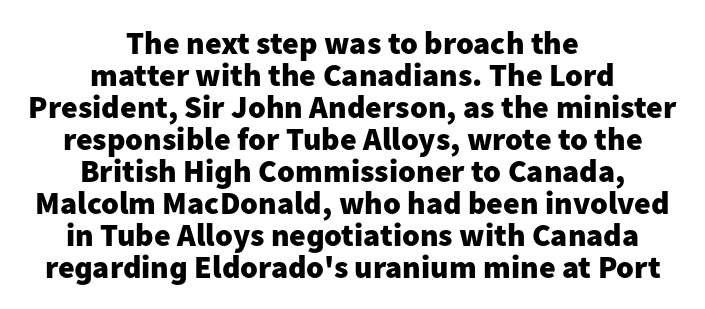
Q: Is the text bold? A: Yes.
Q: Is the text italic (slanted)? A: No, it is upright.
Q: Is the typeface a serif or a sans-serif typeface? A: Sans-serif.
Q: Is the text underlined? A: No.
Q: How is the paragraph aligned? A: Centered.
Q: Is the spacing between letters normal or unusually wide? A: Normal.
Q: Is the spacing between lines tight, normal or loose? A: Tight.
Q: Width (condensed, normal, or wide)? A: Normal.
Q: Stroke contrast? A: Low.
Q: x-height? A: Medium.
Q: Monospaced? A: No.
